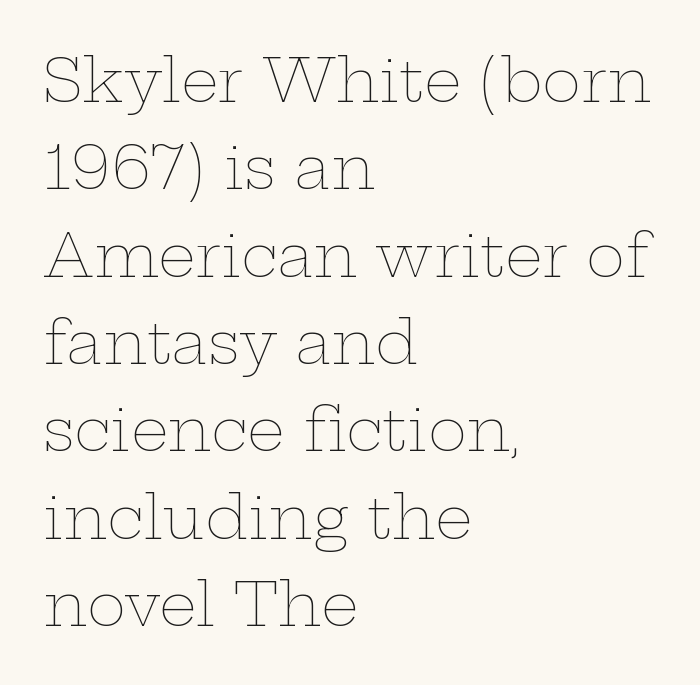
Q: Is the text bold? A: No.
Q: Is the text italic (slanted)? A: No, it is upright.
Q: Is the text underlined? A: No.
Q: How is the paragraph aligned? A: Left-aligned.
Q: Is the spacing between letters normal or unusually wide? A: Normal.
Q: Is the spacing between lines tight, normal or loose? A: Normal.
Q: Width (condensed, normal, or wide)? A: Wide.
Q: Stroke contrast? A: Low.
Q: x-height? A: Medium.
Q: Monospaced? A: No.
